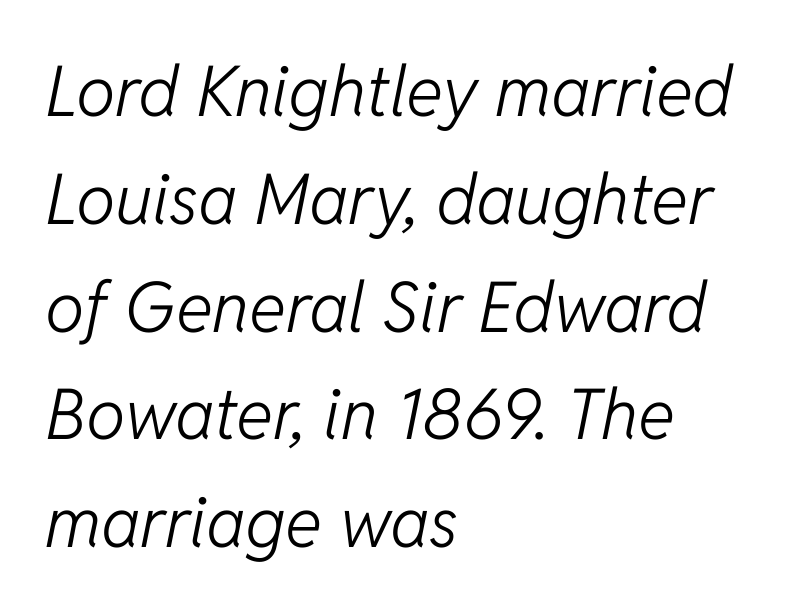
{"italic": "yes", "lean": "right", "slant_degrees": 11, "bold": "no", "weight": "light", "width": "normal", "stroke_contrast": "low", "x_height": "medium", "monospaced": "no", "underline": "no", "align": "left", "line_spacing": "normal", "line_spacing_ratio": 1.54, "letter_spacing": "normal", "letter_spacing_em": 0.0, "glyph_px": 70}
